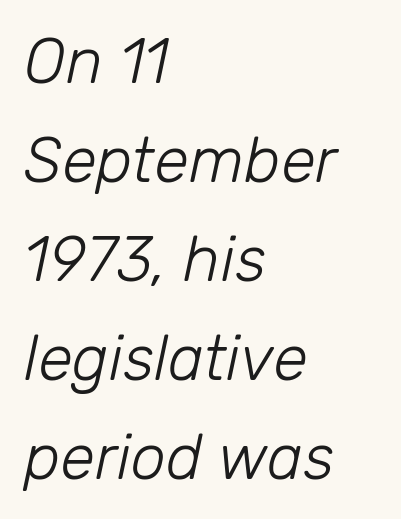
{"italic": "yes", "lean": "right", "slant_degrees": 12, "bold": "no", "weight": "light", "width": "normal", "stroke_contrast": "low", "x_height": "medium", "monospaced": "no", "underline": "no", "align": "left", "line_spacing": "normal", "line_spacing_ratio": 1.57, "letter_spacing": "normal", "letter_spacing_em": 0.0, "glyph_px": 63}
